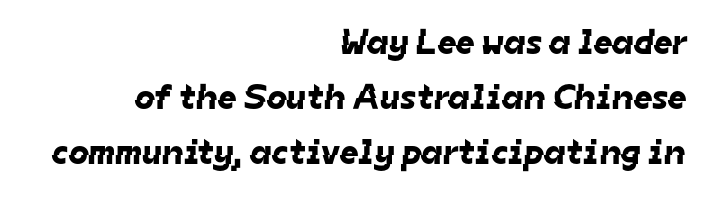
Q: Is the typeface a serif or a sans-serif typeface? A: Sans-serif.
Q: Is the text underlined? A: No.
Q: How is the paragraph aligned? A: Right-aligned.
Q: Is the spacing between letters normal or unusually wide? A: Normal.
Q: Is the spacing between lines tight, normal or loose? A: Normal.
Q: Width (condensed, normal, or wide)? A: Normal.
Q: Stroke contrast? A: Low.
Q: x-height? A: Medium.
Q: Monospaced? A: No.
